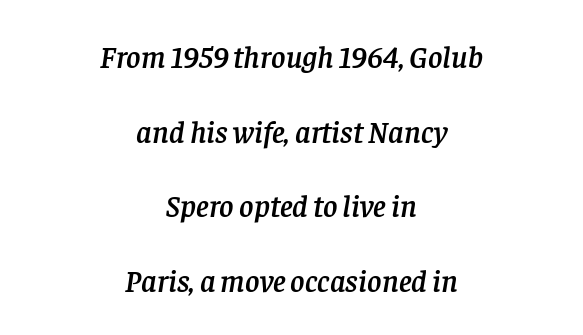
Stroke terminals: seriffed. Standard letterfit; no display-style spreading of the glyphs. Honestly, the rows look like they've been pulled way apart. Would a proofreader flag this as italicized? Yes. Do the characters align in a grid? No, the font is proportional.
